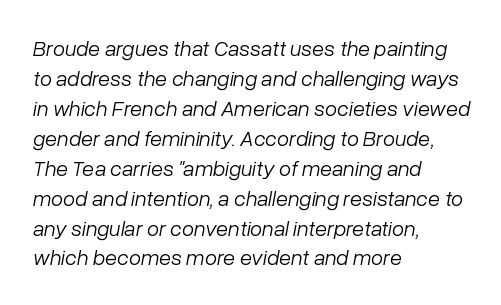
{"italic": "yes", "lean": "right", "slant_degrees": 10, "bold": "no", "underline": "no", "align": "left", "line_spacing": "normal", "line_spacing_ratio": 1.36, "letter_spacing": "normal", "letter_spacing_em": 0.0, "glyph_px": 22}
